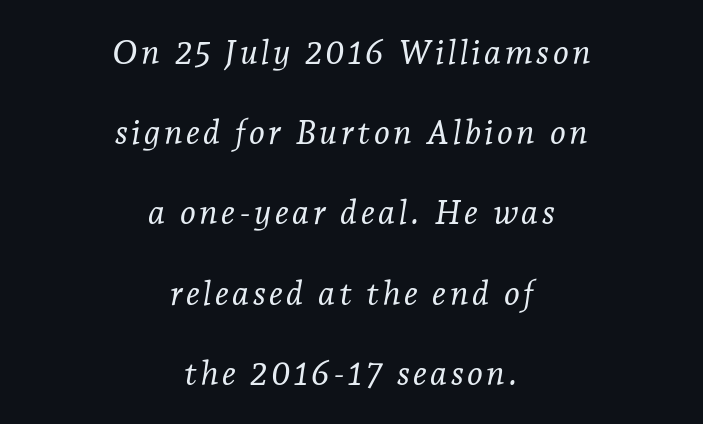
{"serif": "yes", "italic": "yes", "lean": "right", "slant_degrees": 7, "bold": "no", "weight": "light", "width": "normal", "stroke_contrast": "low", "x_height": "medium", "monospaced": "no", "underline": "no", "align": "center", "line_spacing": "loose", "line_spacing_ratio": 2.36, "glyph_px": 34}
